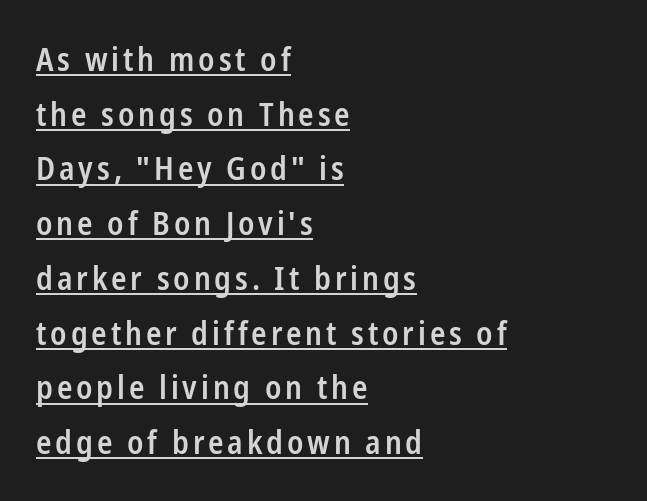
The image shows 32 px semibold, condensed sans-serif type, upright; set left-aligned, line spacing 1.71x, underlined; low stroke contrast and a medium x-height.
